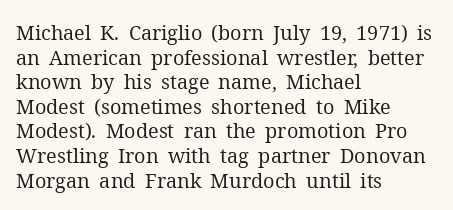
The image shows 20 px text type, upright; set left-aligned, line spacing 1.23x, normal letter spacing, not underlined.
